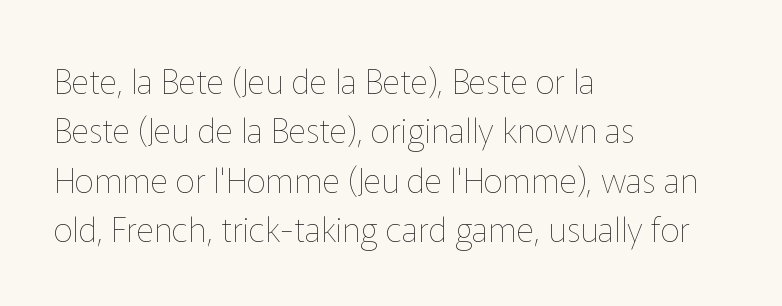
{"italic": "no", "bold": "no", "weight": "thin", "width": "normal", "stroke_contrast": "low", "x_height": "medium", "monospaced": "no", "underline": "no", "align": "left", "line_spacing": "normal", "line_spacing_ratio": 1.45, "letter_spacing": "normal", "letter_spacing_em": 0.0, "glyph_px": 34}
